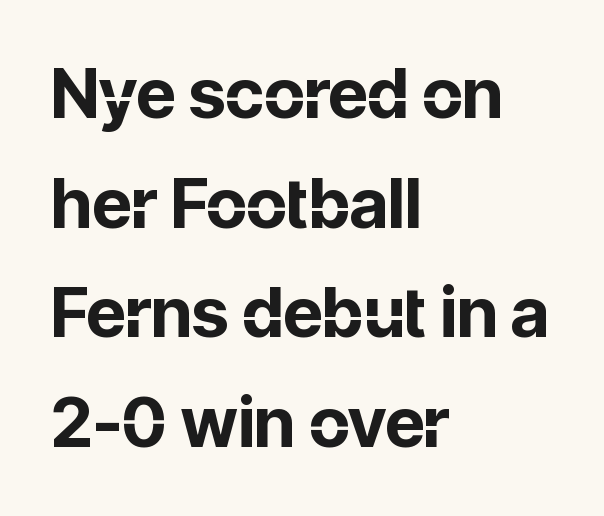
The image shows 69 px bold sans-serif type, upright; set left-aligned, normal line spacing (1.59x), normal letter spacing, not underlined; low stroke contrast and a medium x-height.
